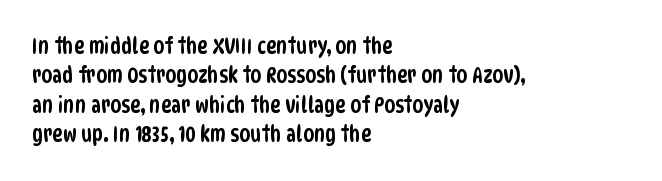
{"underline": "no", "align": "left", "line_spacing": "normal", "line_spacing_ratio": 1.34, "letter_spacing": "normal", "letter_spacing_em": 0.0, "glyph_px": 22}
